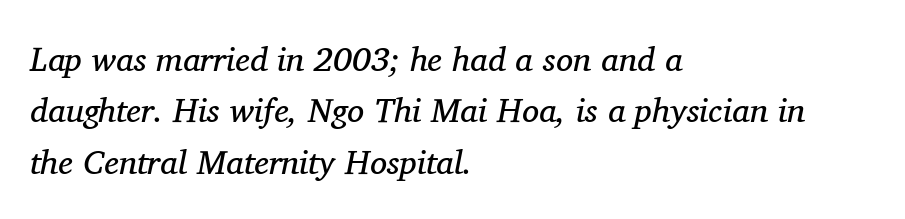
Q: Is the text bold? A: No.
Q: Is the text italic (slanted)? A: Yes, it leans right by about 11 degrees.
Q: Is the typeface a serif or a sans-serif typeface? A: Serif.
Q: Is the text underlined? A: No.
Q: How is the paragraph aligned? A: Left-aligned.
Q: Is the spacing between letters normal or unusually wide? A: Normal.
Q: Is the spacing between lines tight, normal or loose? A: Normal.
Q: Width (condensed, normal, or wide)? A: Normal.
Q: Stroke contrast? A: Medium.
Q: x-height? A: Medium.
Q: Monospaced? A: No.
